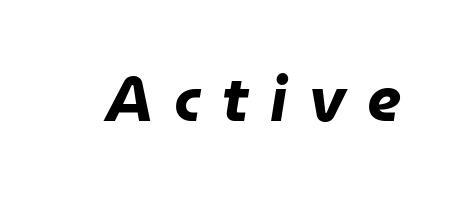
Q: Is the text bold? A: Yes.
Q: Is the text italic (slanted)? A: Yes, it leans right by about 9 degrees.
Q: Is the text underlined? A: No.
Q: Is the spacing between letters normal or unusually wide? A: Unusually wide.
Q: Width (condensed, normal, or wide)? A: Normal.
Q: Stroke contrast? A: Low.
Q: x-height? A: Medium.
Q: Monospaced? A: No.
